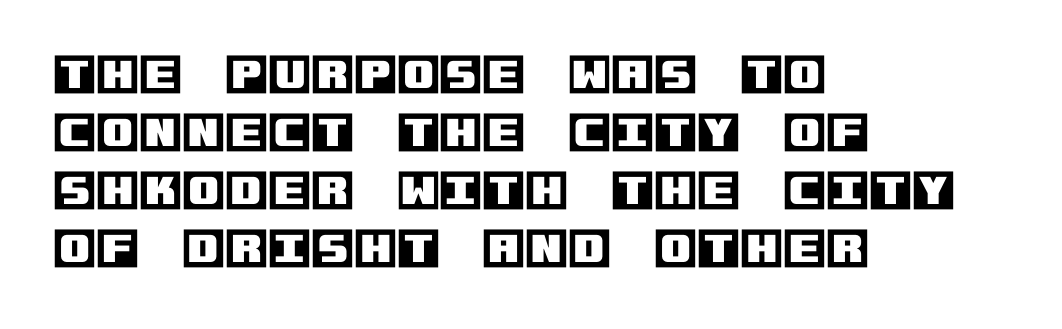
The image shows 44 px text type, upright; set left-aligned, normal line spacing (1.32x), normal letter spacing, not underlined; a large x-height.
